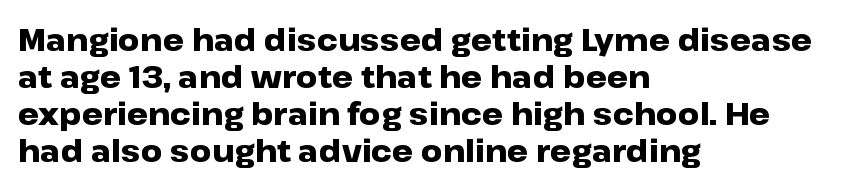
The image shows 30 px heavy, wide sans-serif type, upright; set left-aligned, line spacing 1.23x, normal letter spacing, not underlined; low stroke contrast and a medium x-height.
